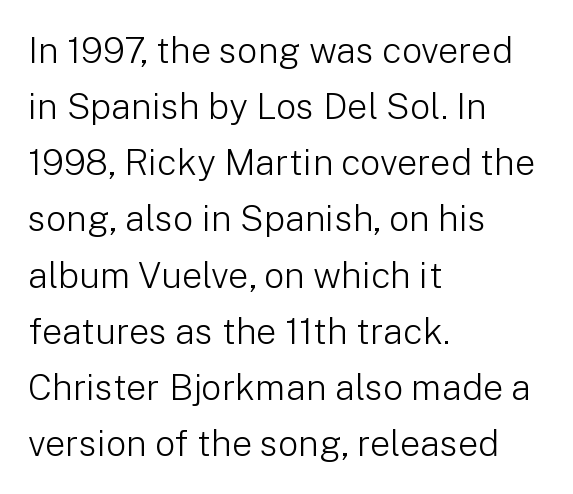
{"serif": "no", "italic": "no", "bold": "no", "weight": "light", "width": "normal", "stroke_contrast": "low", "x_height": "medium", "monospaced": "no", "underline": "no", "align": "left", "line_spacing": "normal", "line_spacing_ratio": 1.56, "letter_spacing": "normal", "letter_spacing_em": 0.0, "glyph_px": 36}
